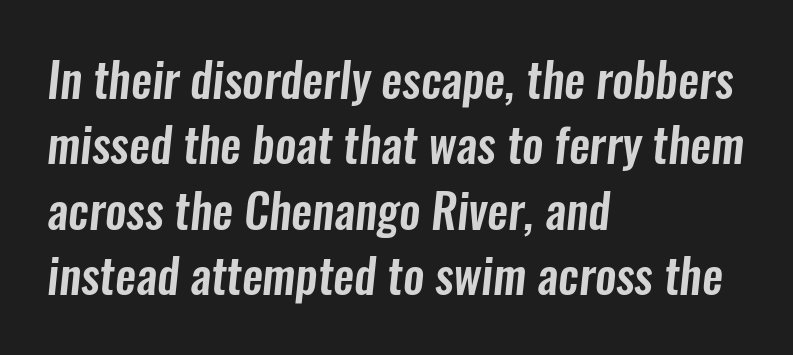
{"serif": "no", "width": "condensed", "stroke_contrast": "low", "x_height": "medium", "monospaced": "no", "underline": "no", "align": "left", "line_spacing": "normal", "line_spacing_ratio": 1.39, "letter_spacing": "normal", "letter_spacing_em": 0.0, "glyph_px": 47}
